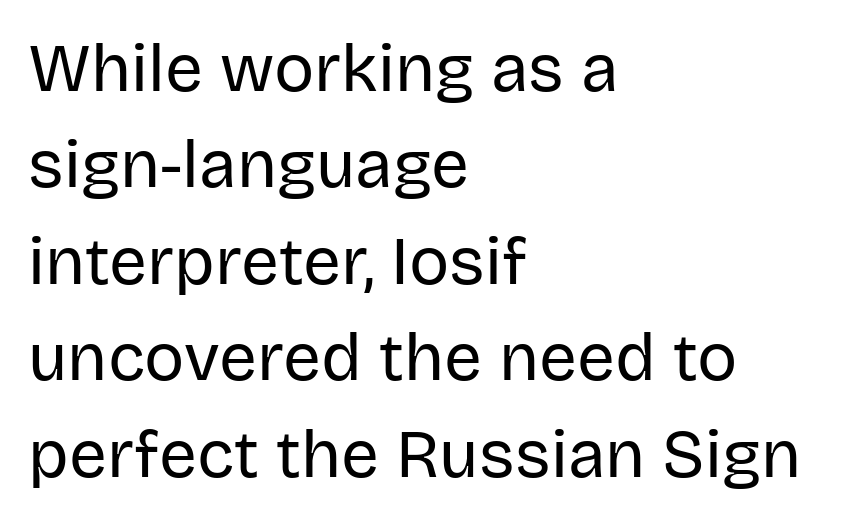
The image shows 67 px regular-weight sans-serif type, upright; set left-aligned, normal line spacing (1.44x), normal letter spacing, not underlined; low stroke contrast and a large x-height.
